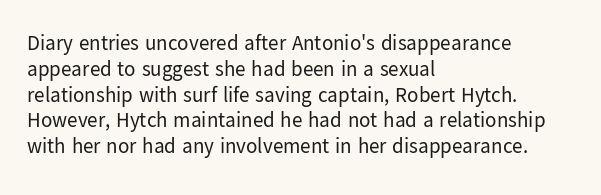
The image shows 21 px text type, upright; set left-aligned, line spacing 1.23x, normal letter spacing, not underlined.
